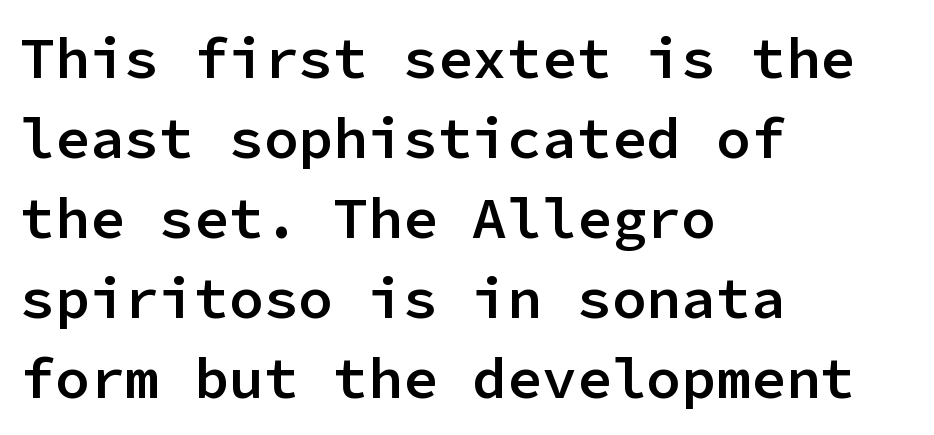
Compared with typical paragraphs, the rows here are spaced about the same. The characters look somewhat weighty, a semibold short of true bold. Visually the block forms a straight wall on the left and a jagged coastline on the right. Note the uniform advance width — an 'i' takes as much space as an 'm'. To sum up the face: it is a sans, with no serifs.
